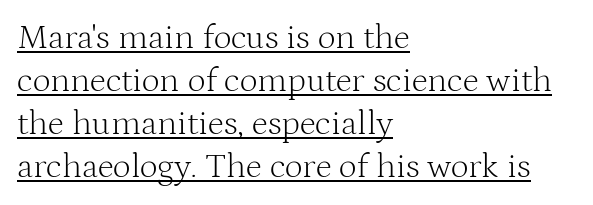
Q: Is the text bold? A: No.
Q: Is the text italic (slanted)? A: No, it is upright.
Q: Is the typeface a serif or a sans-serif typeface? A: Serif.
Q: Is the text underlined? A: Yes.
Q: How is the paragraph aligned? A: Left-aligned.
Q: Is the spacing between letters normal or unusually wide? A: Normal.
Q: Width (condensed, normal, or wide)? A: Normal.
Q: Stroke contrast? A: Medium.
Q: x-height? A: Medium.
Q: Monospaced? A: No.
